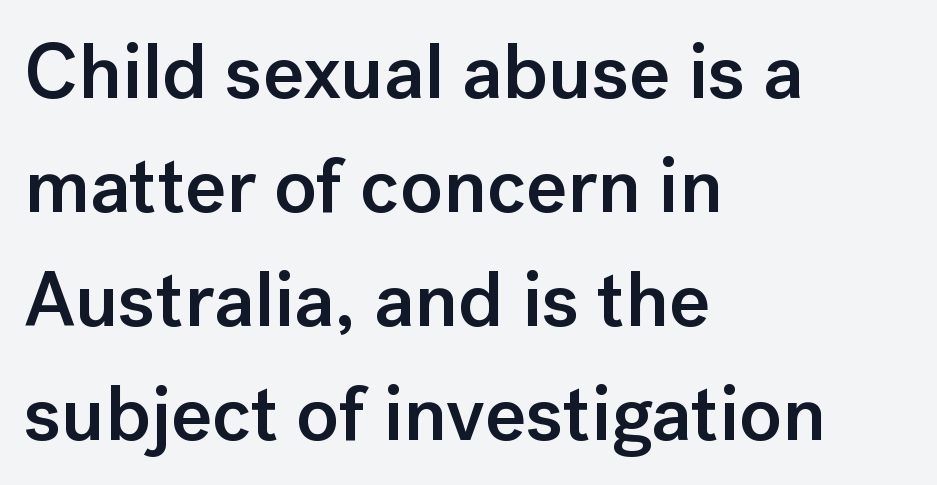
{"serif": "no", "italic": "no", "bold": "semi", "weight": "semibold", "width": "normal", "stroke_contrast": "low", "x_height": "medium", "monospaced": "no", "underline": "no", "align": "left", "line_spacing": "normal", "line_spacing_ratio": 1.46, "letter_spacing": "normal", "letter_spacing_em": 0.0, "glyph_px": 78}
